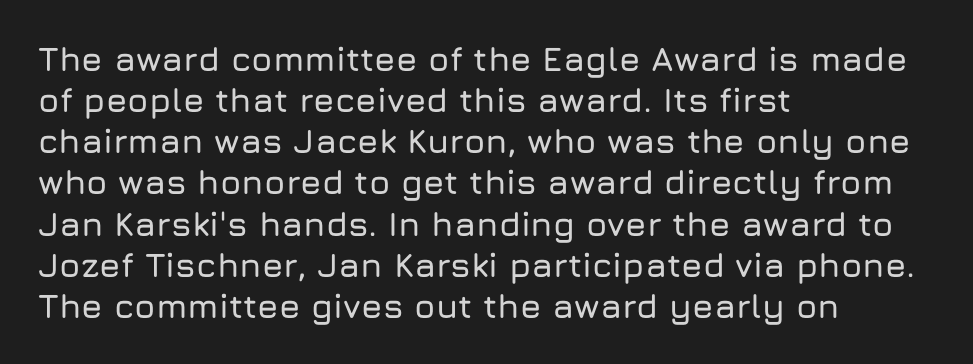
Q: Is the text italic (slanted)? A: No, it is upright.
Q: Is the typeface a serif or a sans-serif typeface? A: Sans-serif.
Q: Is the text underlined? A: No.
Q: How is the paragraph aligned? A: Left-aligned.
Q: Is the spacing between letters normal or unusually wide? A: Normal.
Q: Width (condensed, normal, or wide)? A: Normal.
Q: Stroke contrast? A: Low.
Q: x-height? A: Medium.
Q: Monospaced? A: No.
